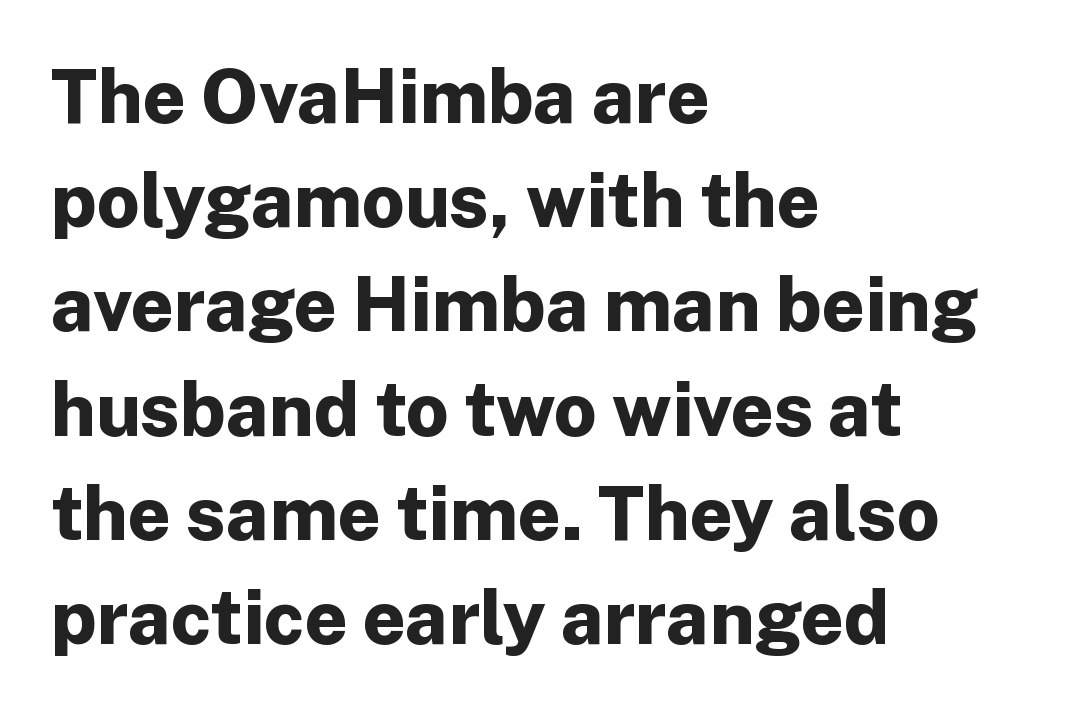
The passage shown stacks its lines at a standard gap. What kind of face is this? One without serifs — a sans. Visually the block forms a straight wall on the left and a jagged coastline on the right. The axis of the letterforms is exactly vertical. Between one letter and the next there's only the usual sliver of space.
